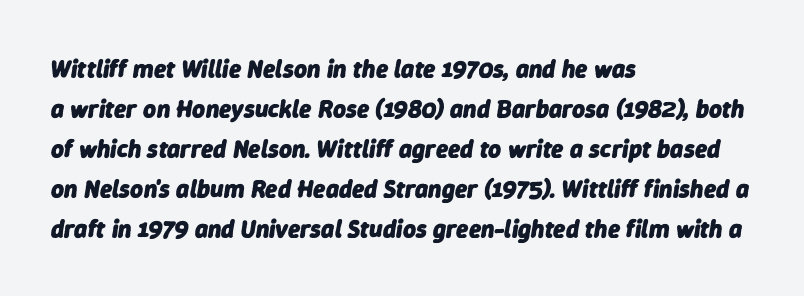
{"italic": "yes", "lean": "right", "slant_degrees": 9, "bold": "yes", "underline": "no", "align": "left", "line_spacing": "normal", "line_spacing_ratio": 1.6, "letter_spacing": "normal", "letter_spacing_em": 0.0, "glyph_px": 25}
